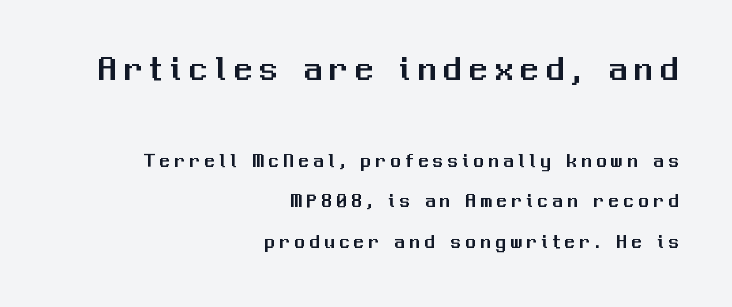
Do the characters align in a grid? No, the font is proportional. The typeface chosen for these lines omits serifs. The block of text is sparse from top to bottom, with ample space between rows. Is the lower block the larger one? No — the upper block carries the bigger type.
